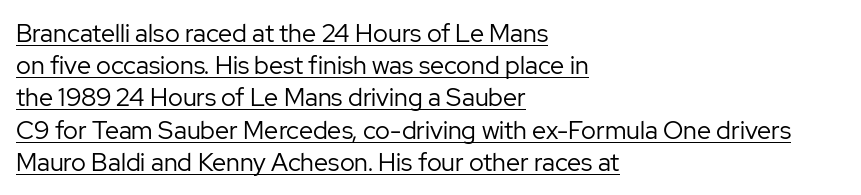
Compared with a centered layout, this one pins lines to the left instead. The sample's only ornament is a line tracing under the words. The letterforms sit at book weight or below. Spacing between characters is what you'd get straight out of the box. Evenly set lines give the paragraph a standard silhouette.
